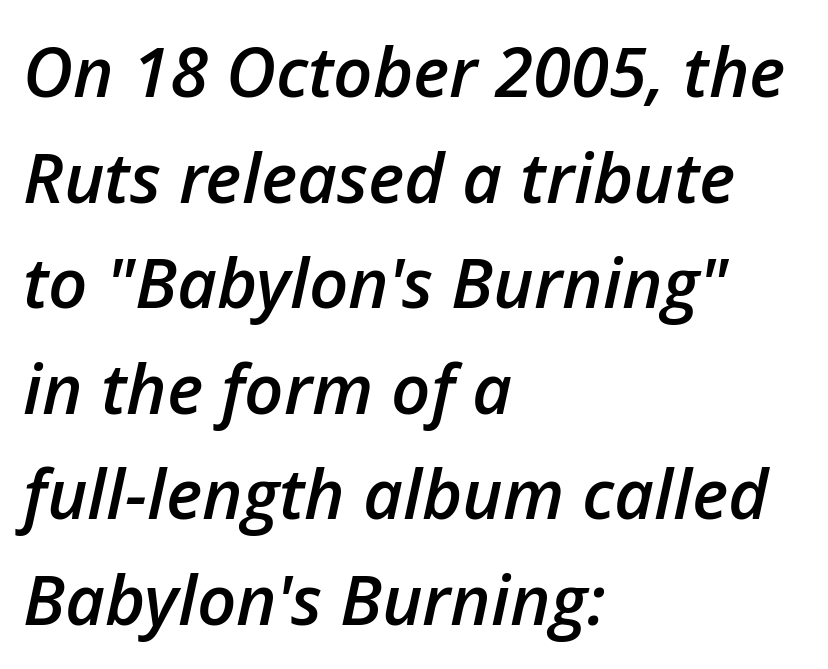
Type without underlining. Reading down the block, your eye returns to a fixed left position each line. These lines carry some extra weight — a demibold, not a full bold. Observe the lean: these are italic letterforms. A typesetter would call this leading conventional body-copy spacing.
